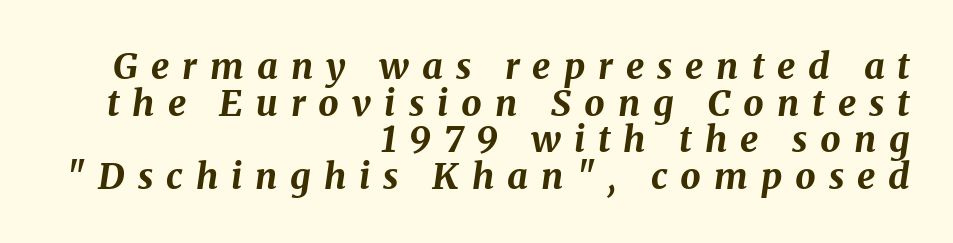
Q: Is the text bold? A: Yes.
Q: Is the text italic (slanted)? A: Yes, it leans right by about 8 degrees.
Q: Is the text underlined? A: No.
Q: How is the paragraph aligned? A: Right-aligned.
Q: Is the spacing between letters normal or unusually wide? A: Unusually wide.
Q: Is the spacing between lines tight, normal or loose? A: Tight.
Q: Width (condensed, normal, or wide)? A: Normal.
Q: Stroke contrast? A: Medium.
Q: x-height? A: Medium.
Q: Monospaced? A: No.
